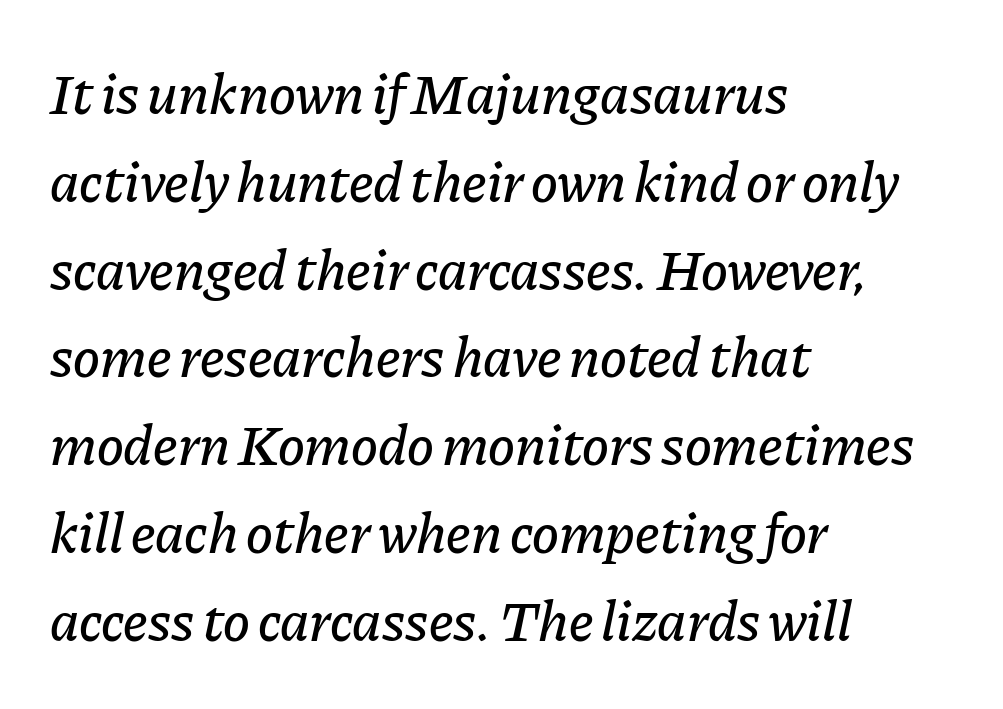
Baseline-to-baseline distance is the conventional proportion of letter height. The face used here has a pronounced slope to its letters. A student would call this left alignment; a typographer would say flush left, rag right. The face used here is rendered with its standard letterfit. Is this a fixed-width face? No — the glyphs have proportional, varying widths.
